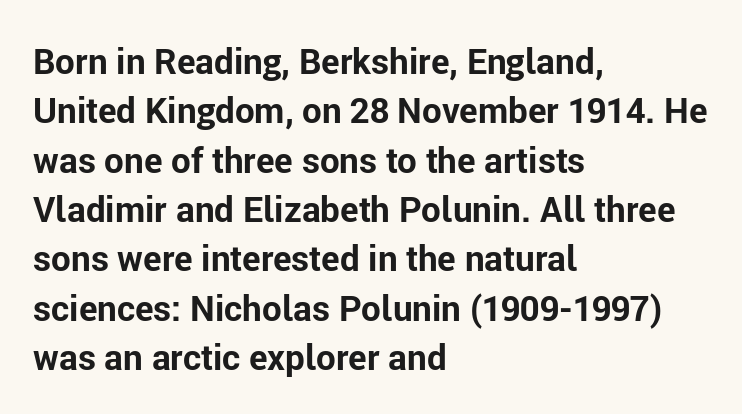
The setting favours the left margin, as ordinary paragraphs usually do. Quick note: not italic, upright. These lines sit exactly where default settings would place them. Check under the words: just untouched page. Varying glyph widths throughout — classic text-font behaviour. Is the type bold? Yes — the strokes are clearly thick and heavy.
